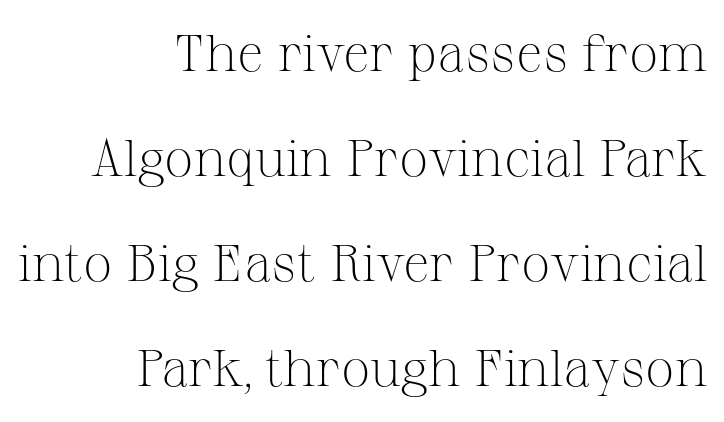
The image shows 52 px light serif type, upright; set right-aligned, loose line spacing (2.02x), normal letter spacing, not underlined; medium stroke contrast and a medium x-height.
